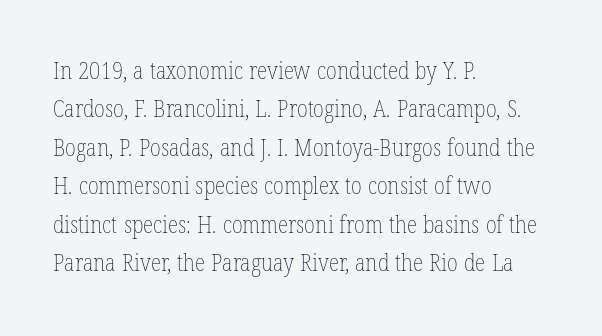
Q: Is the text bold? A: No.
Q: Is the text italic (slanted)? A: No, it is upright.
Q: Is the text underlined? A: No.
Q: How is the paragraph aligned? A: Left-aligned.
Q: Is the spacing between letters normal or unusually wide? A: Normal.
Q: Is the spacing between lines tight, normal or loose? A: Normal.
